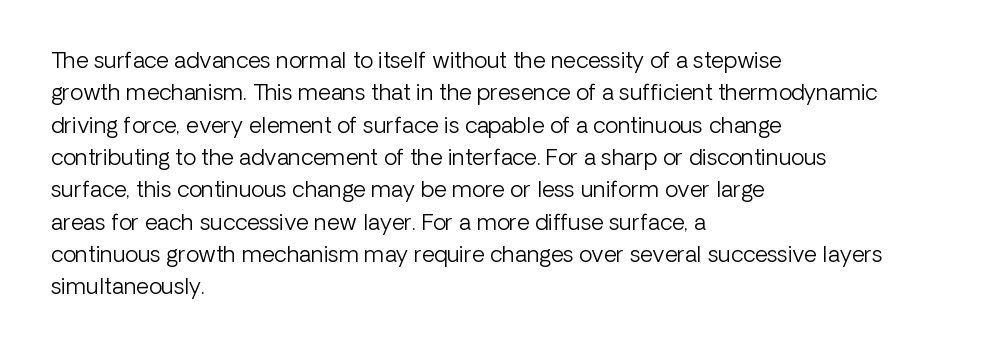
Q: Is the text bold? A: No.
Q: Is the text italic (slanted)? A: No, it is upright.
Q: Is the text underlined? A: No.
Q: How is the paragraph aligned? A: Left-aligned.
Q: Is the spacing between letters normal or unusually wide? A: Normal.
Q: Is the spacing between lines tight, normal or loose? A: Normal.
